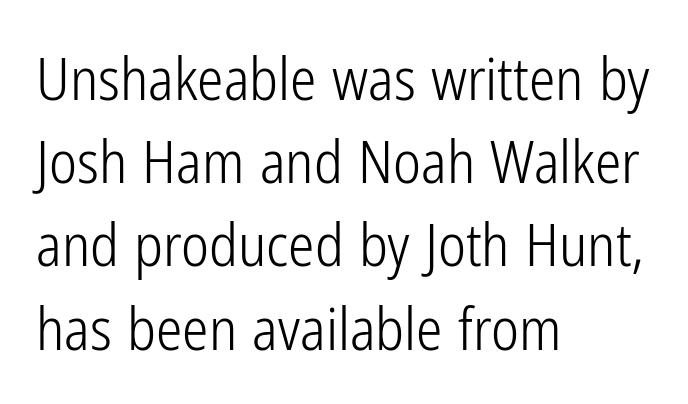
The image shows 59 px light, condensed sans-serif type, upright; set left-aligned, normal line spacing (1.41x), normal letter spacing, not underlined; low stroke contrast and a medium x-height.
